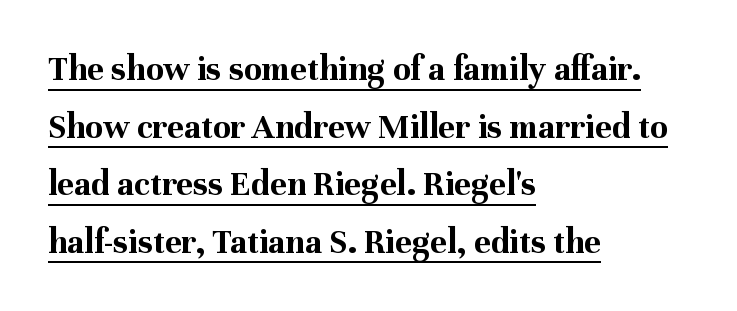
Does the lettering tilt? It doesn't — this is upright. Glance below the letters and you will spot a drawn line. A classic flush-left, rag-right setting is used for this passage. The face used here is proportionally spaced, like ordinary book or web type.
